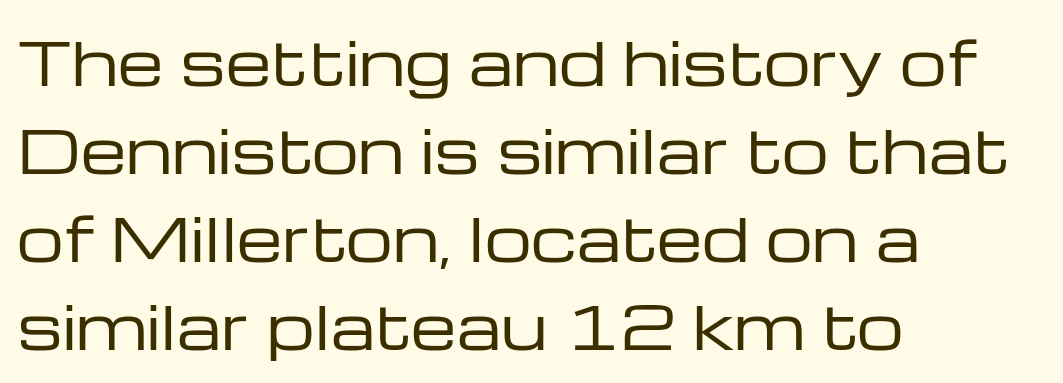
{"serif": "no", "italic": "no", "bold": "no", "weight": "regular", "width": "wide", "stroke_contrast": "low", "x_height": "medium", "monospaced": "no", "underline": "no", "align": "left", "line_spacing": "normal", "line_spacing_ratio": 1.49, "letter_spacing": "normal", "letter_spacing_em": 0.0, "glyph_px": 59}
